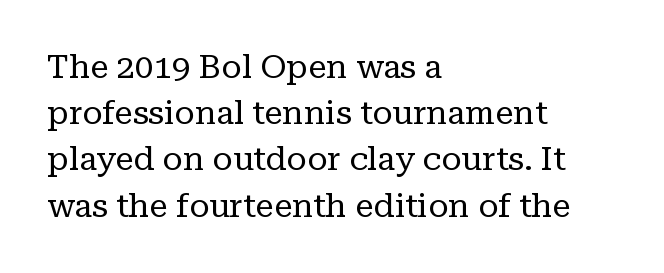
{"serif": "yes", "italic": "no", "bold": "no", "weight": "regular", "width": "normal", "stroke_contrast": "low", "x_height": "medium", "monospaced": "no", "underline": "no", "align": "left", "line_spacing": "normal", "line_spacing_ratio": 1.4, "letter_spacing": "normal", "letter_spacing_em": 0.0, "glyph_px": 33}
